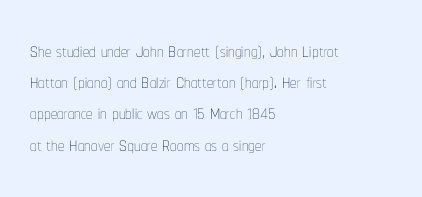
{"italic": "no", "bold": "no", "underline": "no", "align": "left", "line_spacing_ratio": 1.2, "letter_spacing": "normal", "letter_spacing_em": 0.0, "glyph_px": 26}
